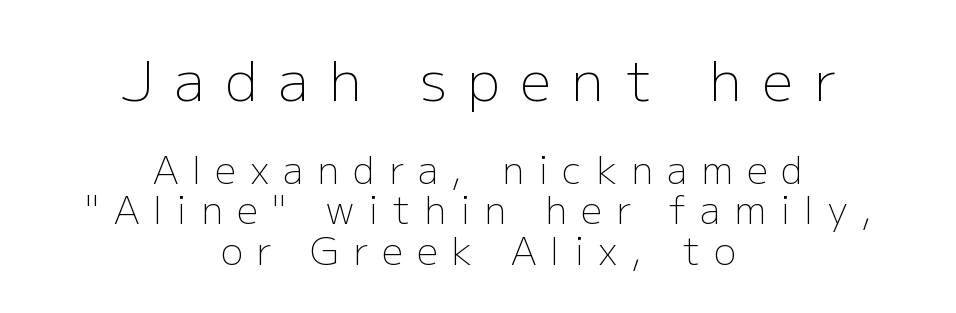
{"serif": "no", "italic": "no", "bold": "no", "weight": "light", "width": "normal", "stroke_contrast": "low", "x_height": "medium", "monospaced": "no", "underline": "no", "align": "center", "line_spacing": "tight", "line_spacing_ratio": 1.09, "letter_spacing": "wide", "letter_spacing_em": 0.38, "larger_block": "first", "size_ratio": 1.49, "glyph_px": 55}
